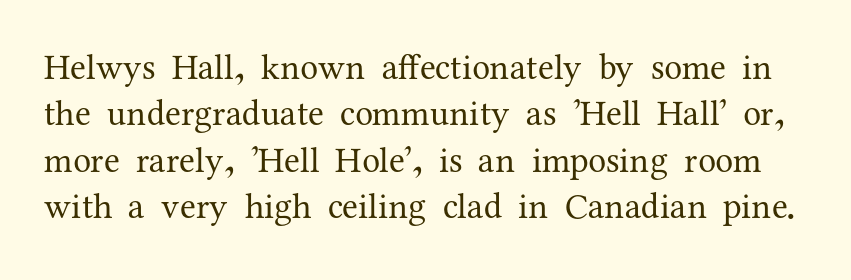
{"serif": "yes", "italic": "no", "bold": "no", "weight": "regular", "width": "normal", "stroke_contrast": "medium", "x_height": "medium", "monospaced": "no", "underline": "no", "line_spacing": "normal", "line_spacing_ratio": 1.29, "letter_spacing": "normal", "letter_spacing_em": 0.0, "glyph_px": 36}
